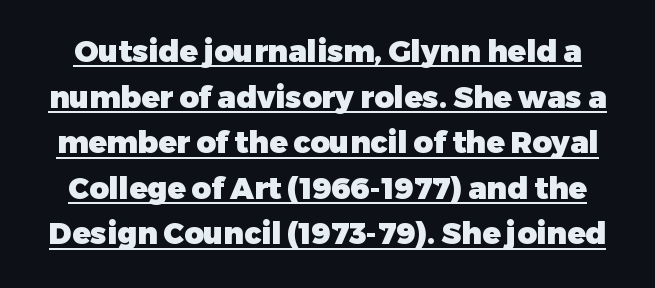
{"serif": "no", "italic": "no", "bold": "yes", "weight": "heavy", "width": "normal", "stroke_contrast": "low", "x_height": "medium", "monospaced": "no", "underline": "yes", "line_spacing": "normal", "line_spacing_ratio": 1.52, "letter_spacing": "normal", "letter_spacing_em": 0.0, "glyph_px": 30}
